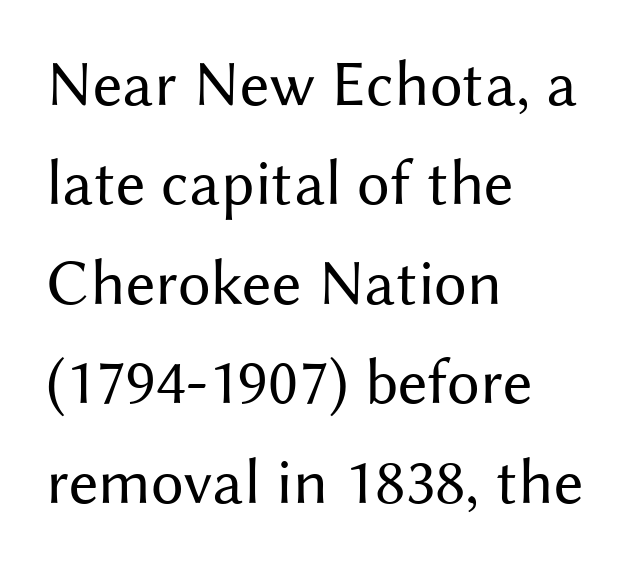
The image shows 65 px regular-weight sans-serif type, upright; set left-aligned, normal line spacing (1.53x), normal letter spacing, not underlined; medium stroke contrast and a medium x-height.
